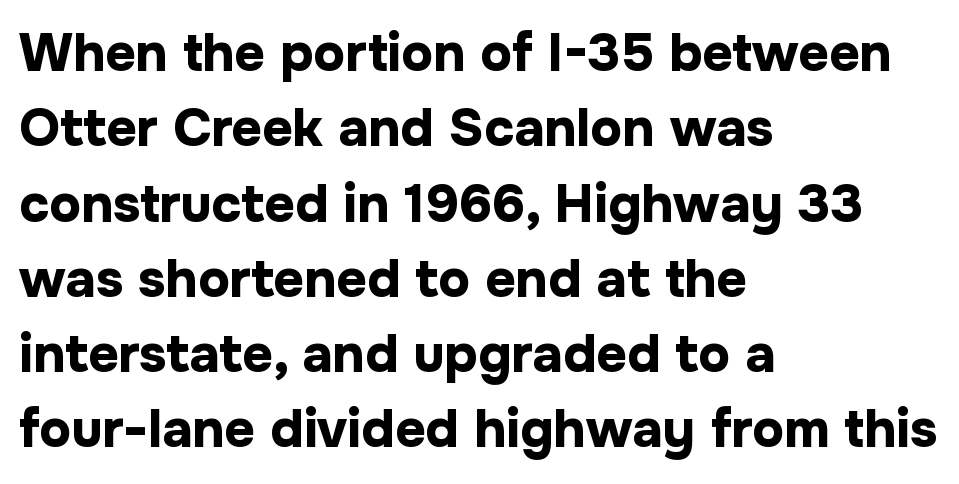
{"serif": "no", "italic": "no", "bold": "yes", "weight": "bold", "width": "normal", "stroke_contrast": "low", "x_height": "medium", "monospaced": "no", "underline": "no", "align": "left", "line_spacing": "normal", "line_spacing_ratio": 1.42, "letter_spacing": "normal", "letter_spacing_em": 0.0, "glyph_px": 53}
